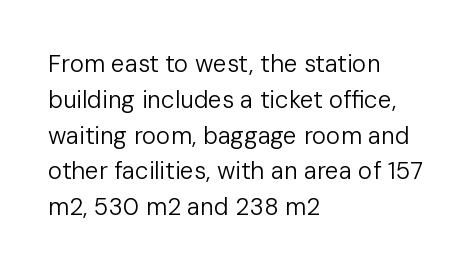
The setting favours the left margin, as ordinary paragraphs usually do. Upright lettering throughout. Letter spacing: default. No chunkiness to these letters — they're not bold.
